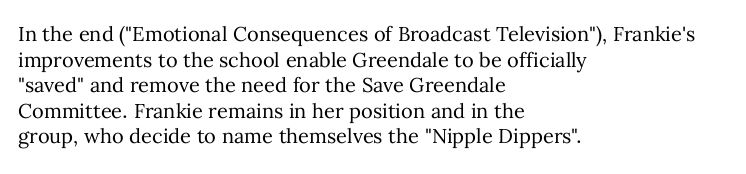
The weight would be labelled regular, book, light, or lighter still. Tall strokes in this sample are plumb rather than angled. These lines stack with their left ends in a neat column. Unmarked baselines from the first word to the last. Regular leading. A typesetter would call this zero additional tracking.
